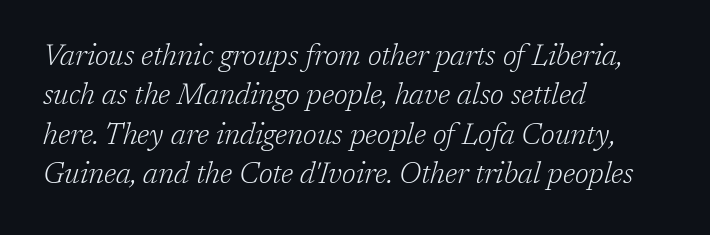
The image shows 29 px light serif type, italic (leaning right); set left-aligned, normal line spacing (1.36x), normal letter spacing, not underlined; low stroke contrast and a medium x-height.
